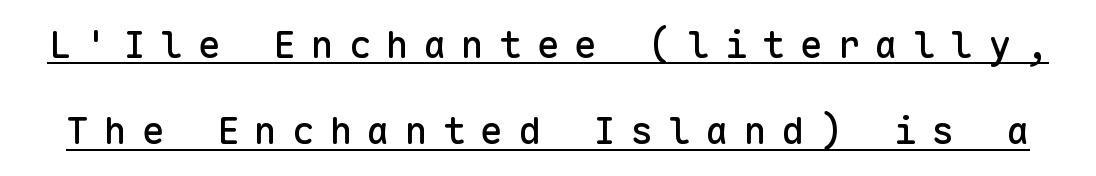
Q: Is the text italic (slanted)? A: No, it is upright.
Q: Is the typeface a serif or a sans-serif typeface? A: Sans-serif.
Q: Is the text underlined? A: Yes.
Q: Is the spacing between letters normal or unusually wide? A: Unusually wide.
Q: Is the spacing between lines tight, normal or loose? A: Loose.
Q: Width (condensed, normal, or wide)? A: Normal.
Q: Stroke contrast? A: Low.
Q: x-height? A: Medium.
Q: Monospaced? A: Yes.
